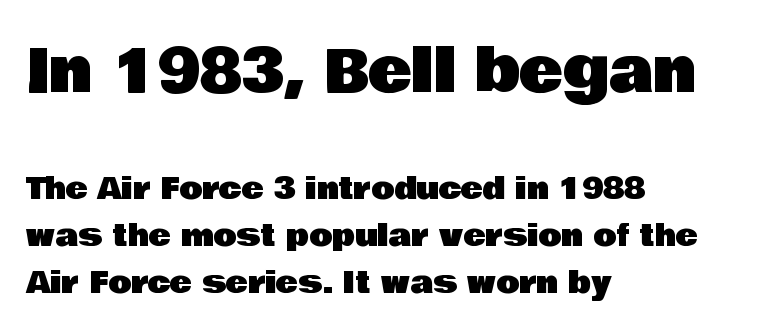
{"serif": "no", "italic": "no", "width": "normal", "stroke_contrast": "low", "x_height": "large", "monospaced": "no", "underline": "no", "align": "left", "line_spacing": "normal", "line_spacing_ratio": 1.56, "letter_spacing": "normal", "letter_spacing_em": 0.0, "larger_block": "first", "size_ratio": 1.97, "glyph_px": 59}
